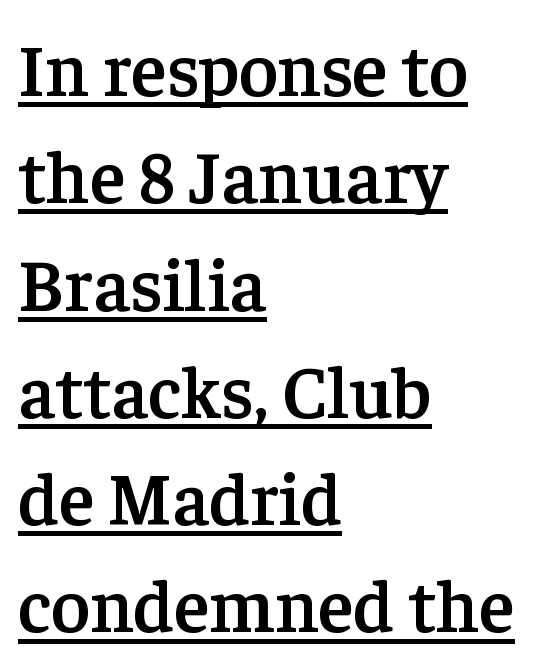
{"serif": "yes", "italic": "no", "bold": "semi", "weight": "semibold", "width": "normal", "stroke_contrast": "low", "x_height": "medium", "monospaced": "no", "underline": "yes", "align": "left", "line_spacing": "normal", "line_spacing_ratio": 1.45, "letter_spacing": "normal", "letter_spacing_em": 0.0, "glyph_px": 74}
